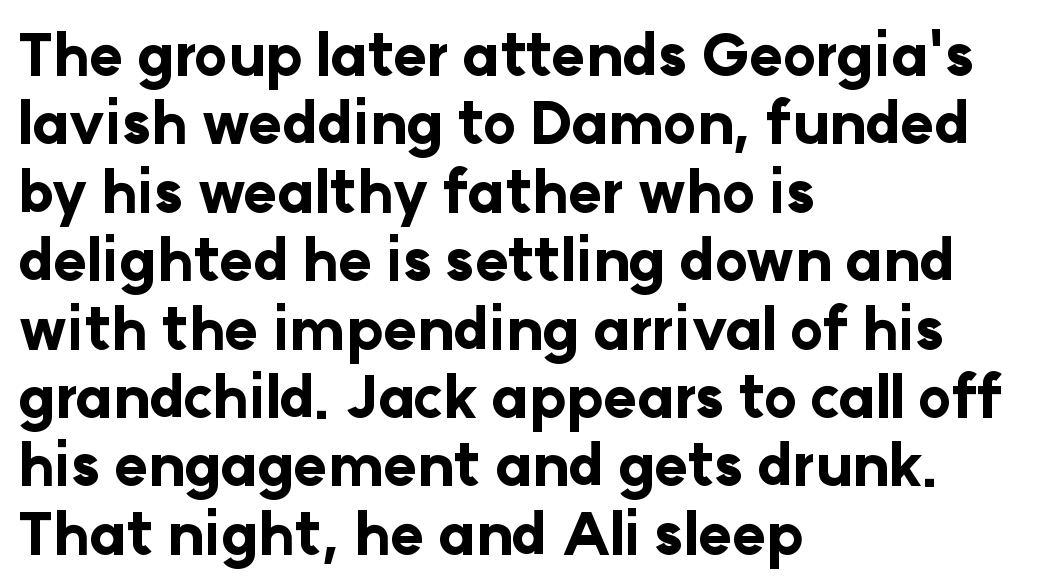
Q: Is the text bold? A: Yes.
Q: Is the text italic (slanted)? A: No, it is upright.
Q: Is the typeface a serif or a sans-serif typeface? A: Sans-serif.
Q: Is the text underlined? A: No.
Q: How is the paragraph aligned? A: Left-aligned.
Q: Is the spacing between letters normal or unusually wide? A: Normal.
Q: Width (condensed, normal, or wide)? A: Normal.
Q: Stroke contrast? A: Low.
Q: x-height? A: Medium.
Q: Monospaced? A: No.
